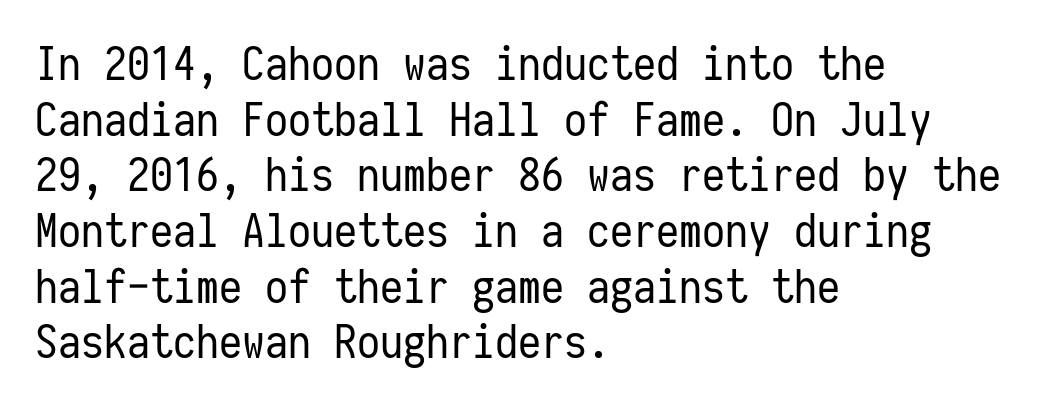
Underlining? Definitely not there. No extra ink here — the face is not bold. If you drew a ruler down the left edge, every line would touch it. Do the characters align in a grid? Yes, the font is monospaced. Does extra space separate the letters? No, they use regular spacing.
